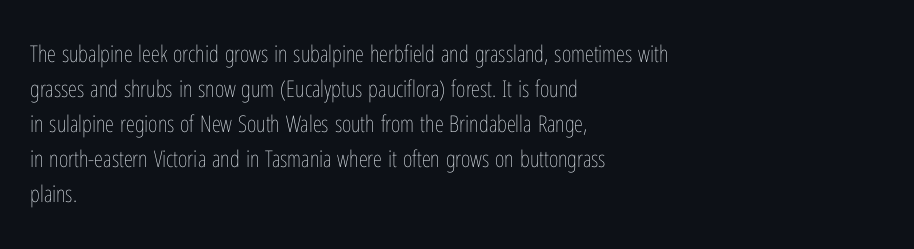
{"italic": "no", "bold": "no", "underline": "no", "align": "left", "line_spacing": "normal", "line_spacing_ratio": 1.52, "letter_spacing": "normal", "letter_spacing_em": 0.0, "glyph_px": 23}
